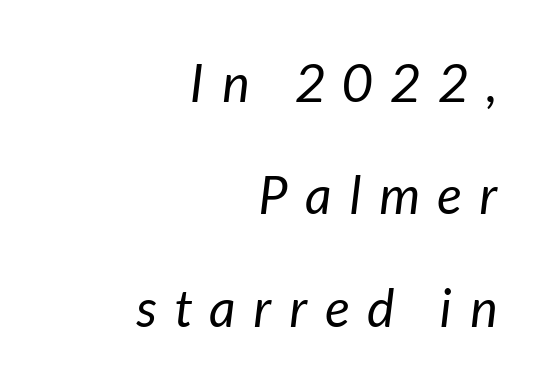
The letters carry no serifs — their stems end cleanly without finishing strokes. This rendering uses right alignment, leaving the left contour irregular. There is plenty of visible air inserted between adjacent glyphs. Think standard paragraph weight, or any step lighter than that. Think of a printed novel: that variable character pitch is what you see here. Vertically, the passage feels expansive, rows floating well apart.
